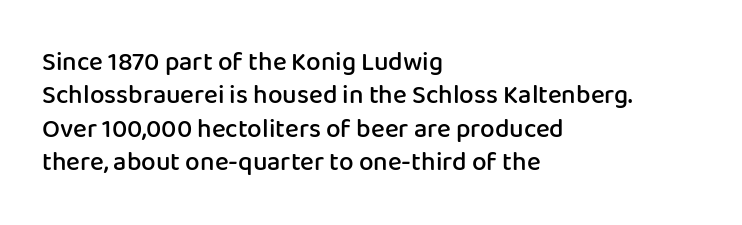
{"italic": "no", "bold": "semi", "underline": "no", "align": "left", "line_spacing": "normal", "line_spacing_ratio": 1.28, "letter_spacing": "normal", "letter_spacing_em": 0.0, "glyph_px": 26}
